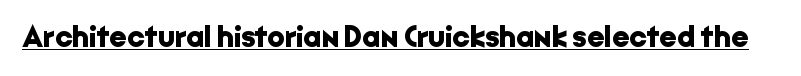
Unlike a traditional serif, this face leaves its strokes unadorned. The type sits square on the baseline with zero lean. What weight is shown? A full bold with thick strokes. You could not count columns in this text — the font is proportionally spaced. Check the space under the baseline: a stroke is drawn there. The letters sit at their default tracking, neither squeezed nor spread.
